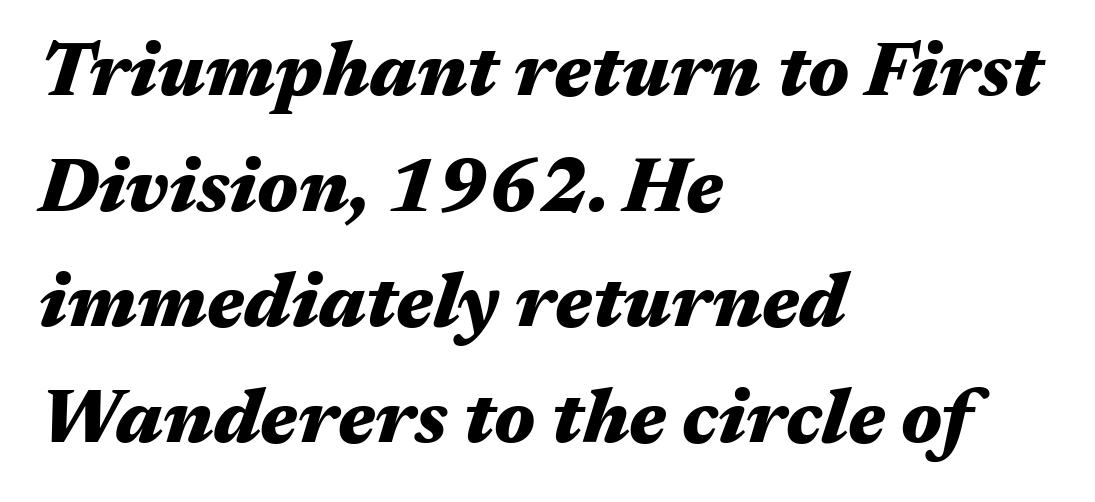
{"italic": "yes", "lean": "right", "slant_degrees": 17, "bold": "yes", "weight": "heavy", "width": "wide", "stroke_contrast": "medium", "x_height": "medium", "monospaced": "no", "underline": "no", "align": "left", "line_spacing": "normal", "line_spacing_ratio": 1.52, "letter_spacing": "normal", "letter_spacing_em": 0.0, "glyph_px": 76}
